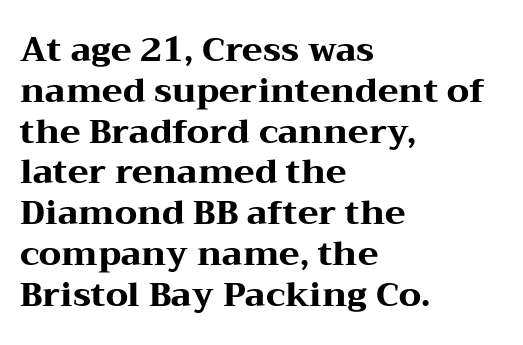
Q: Is the text bold? A: Yes.
Q: Is the text italic (slanted)? A: No, it is upright.
Q: Is the typeface a serif or a sans-serif typeface? A: Serif.
Q: Is the text underlined? A: No.
Q: How is the paragraph aligned? A: Left-aligned.
Q: Is the spacing between letters normal or unusually wide? A: Normal.
Q: Width (condensed, normal, or wide)? A: Wide.
Q: Stroke contrast? A: Medium.
Q: x-height? A: Medium.
Q: Monospaced? A: No.
